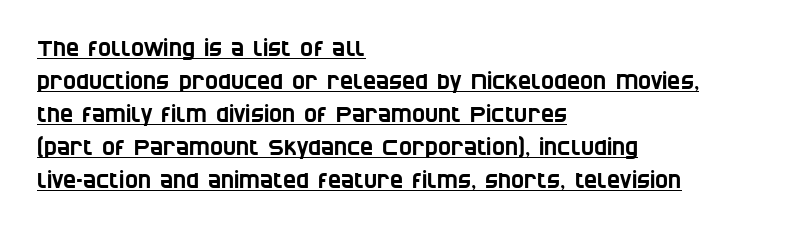
{"underline": "yes", "align": "left", "line_spacing": "normal", "line_spacing_ratio": 1.5, "letter_spacing": "normal", "letter_spacing_em": 0.0, "glyph_px": 22}
